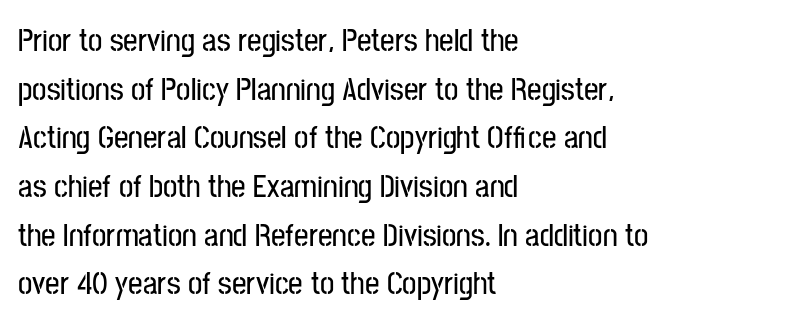
Letter spacing: default. Anything drawn beneath the words? Only blank space. The rendering uses a moderate line-height, typical for paragraphs. Style check: upright.
